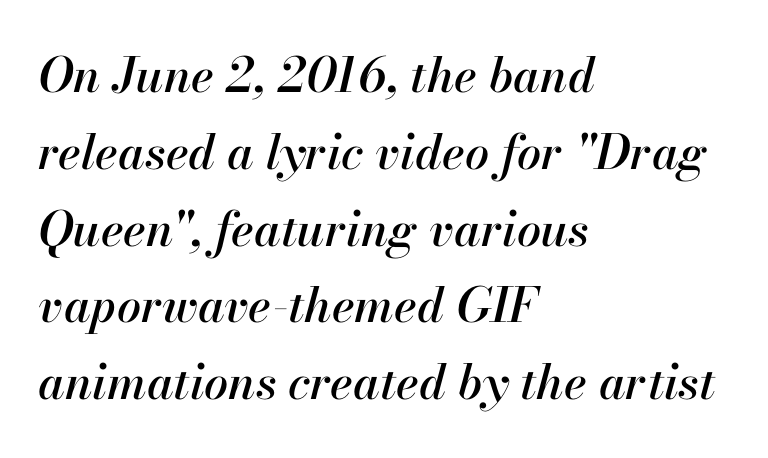
{"italic": "yes", "lean": "right", "slant_degrees": 13, "width": "normal", "stroke_contrast": "high", "x_height": "small", "monospaced": "no", "underline": "no", "align": "left", "line_spacing": "normal", "line_spacing_ratio": 1.6, "letter_spacing": "normal", "letter_spacing_em": 0.0, "glyph_px": 48}
